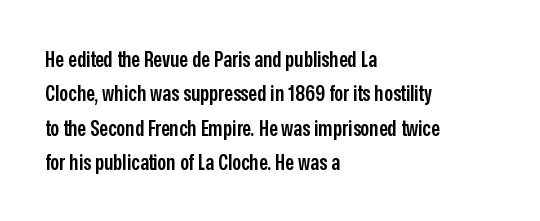
The image shows 22 px text type, upright; set left-aligned, normal line spacing (1.56x), normal letter spacing, not underlined.
